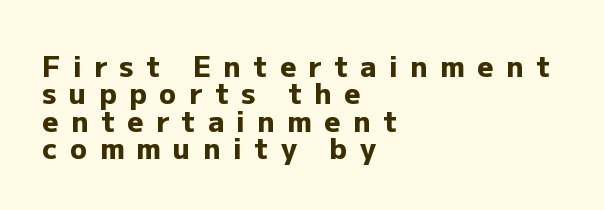
Q: Is the text bold? A: Yes.
Q: Is the text italic (slanted)? A: No, it is upright.
Q: Is the typeface a serif or a sans-serif typeface? A: Sans-serif.
Q: Is the text underlined? A: No.
Q: How is the paragraph aligned? A: Left-aligned.
Q: Is the spacing between letters normal or unusually wide? A: Unusually wide.
Q: Is the spacing between lines tight, normal or loose? A: Tight.
Q: Width (condensed, normal, or wide)? A: Normal.
Q: Stroke contrast? A: Low.
Q: x-height? A: Medium.
Q: Monospaced? A: No.
